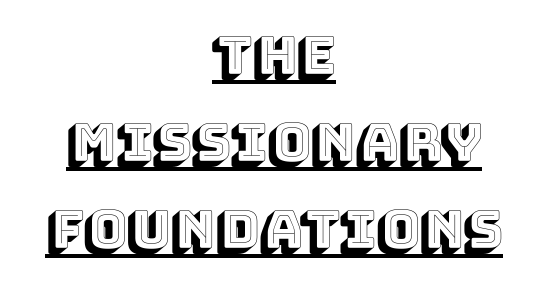
Underlined type. Does the copy run flush right? No — it is centered line by line. Looks like regular typesetting: each glyph gets only the width it needs. Do the letters lean? They stand straight. Here the glyphs are tracked normally, forming tight word shapes.
